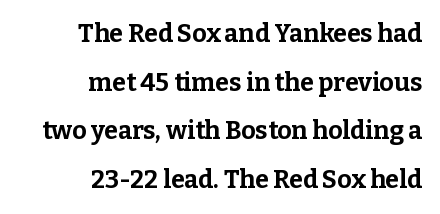
Vertically, the passage feels expansive, rows floating well apart. The text block is weighted toward the right margin, trailing off unevenly leftward. These lines were composed using upright roman letters. Bold? Absolutely — the strokes are thick and heavy. Each word holds together tightly as a unit, with standard inter-letter gaps. Type without underlining.
